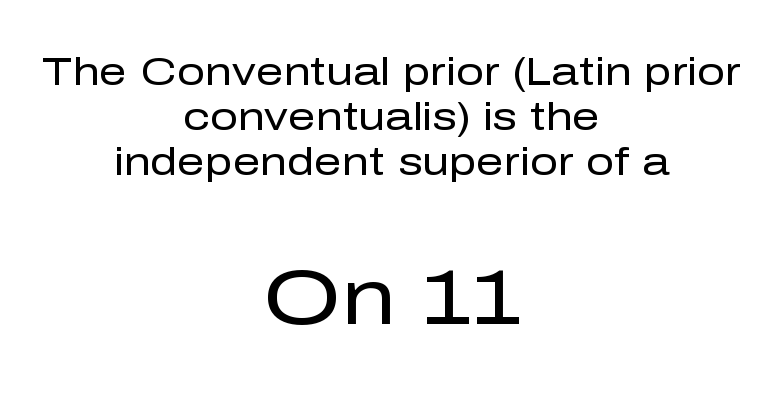
Weight class: somewhere from thin through regular. Grotesque or geometric, the face here clearly has no serifs. A typesetter would call this leading minimal, almost set solid. The letters in the lower block stand taller than those in the block above.
